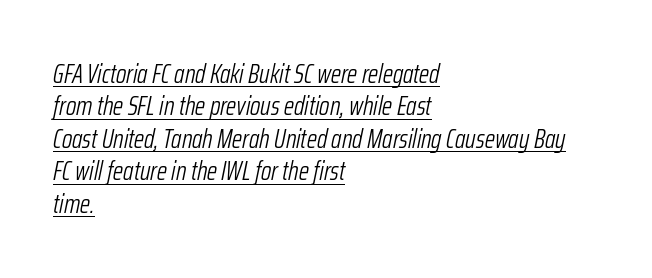
Q: Is the text bold? A: No.
Q: Is the text italic (slanted)? A: Yes, it leans right by about 12 degrees.
Q: Is the text underlined? A: Yes.
Q: How is the paragraph aligned? A: Left-aligned.
Q: Is the spacing between letters normal or unusually wide? A: Normal.
Q: Is the spacing between lines tight, normal or loose? A: Normal.
